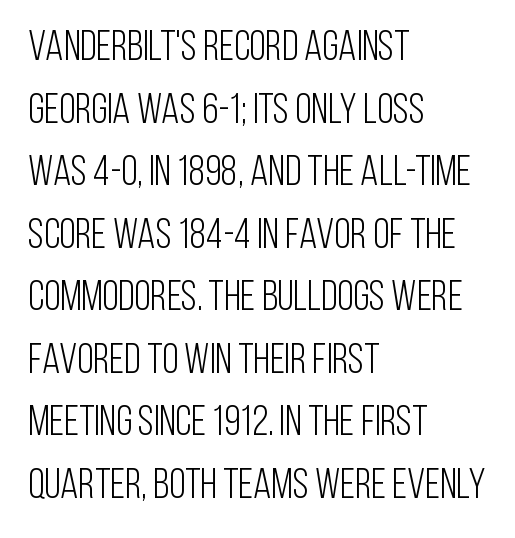
{"serif": "no", "italic": "no", "bold": "no", "weight": "light", "width": "condensed", "stroke_contrast": "low", "x_height": "large", "monospaced": "no", "underline": "no", "align": "left", "line_spacing": "normal", "line_spacing_ratio": 1.49, "letter_spacing": "normal", "letter_spacing_em": 0.0, "glyph_px": 42}
